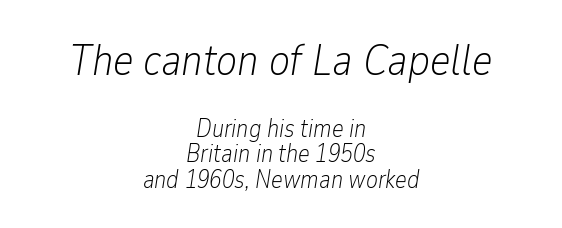
Q: Is the text bold? A: No.
Q: Is the text italic (slanted)? A: Yes, it leans right by about 9 degrees.
Q: Is the text underlined? A: No.
Q: How is the paragraph aligned? A: Centered.
Q: Is the spacing between letters normal or unusually wide? A: Normal.
Q: Is the spacing between lines tight, normal or loose? A: Tight.
Q: Which block of text is set in a larger size, the first (top) or the second (bottom)? A: The first (top) one.
Q: Width (condensed, normal, or wide)? A: Condensed.
Q: Stroke contrast? A: Low.
Q: x-height? A: Medium.
Q: Monospaced? A: No.
